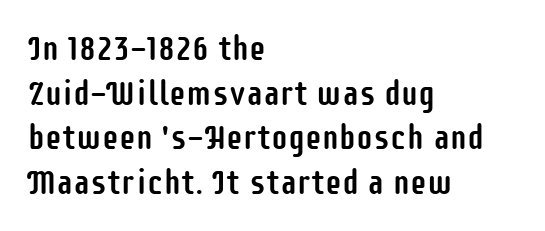
{"serif": "no", "italic": "no", "width": "condensed", "stroke_contrast": "low", "x_height": "large", "monospaced": "no", "underline": "no", "align": "left", "line_spacing": "normal", "line_spacing_ratio": 1.31, "letter_spacing": "normal", "letter_spacing_em": 0.0, "glyph_px": 34}
